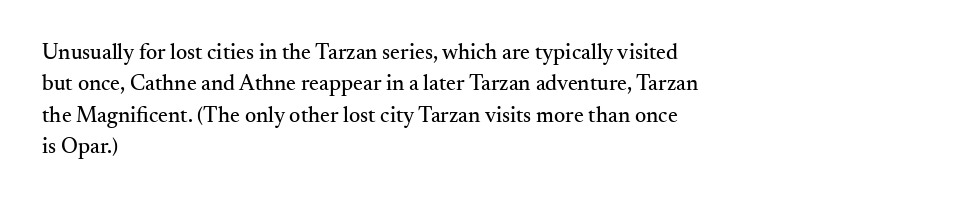
The image shows 22 px text type, upright; set left-aligned, normal line spacing (1.43x), normal letter spacing, not underlined.
